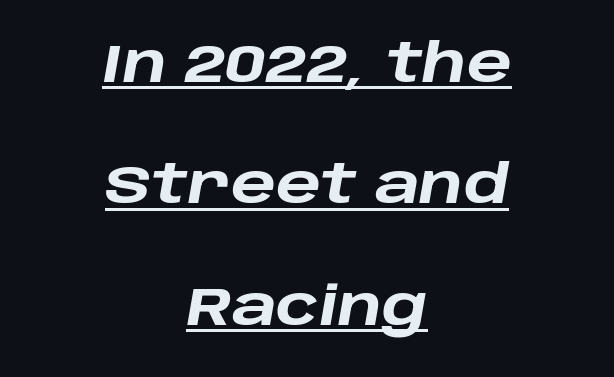
{"italic": "yes", "lean": "right", "slant_degrees": 10, "bold": "yes", "weight": "heavy", "width": "wide", "stroke_contrast": "low", "x_height": "large", "monospaced": "no", "underline": "yes", "align": "center", "line_spacing": "loose", "line_spacing_ratio": 2.29, "letter_spacing": "normal", "letter_spacing_em": 0.0, "glyph_px": 53}
